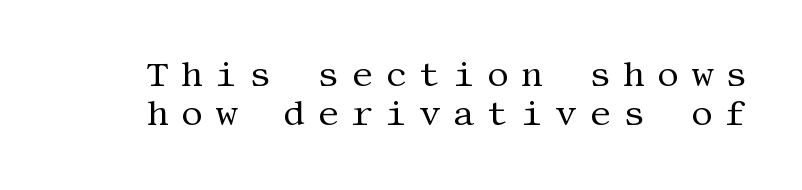
The image shows 34 px regular-weight serif type, upright; set tight line spacing (1.15x), unusually wide letter spacing (+0.36 em), not underlined; medium stroke contrast and a large x-height.
